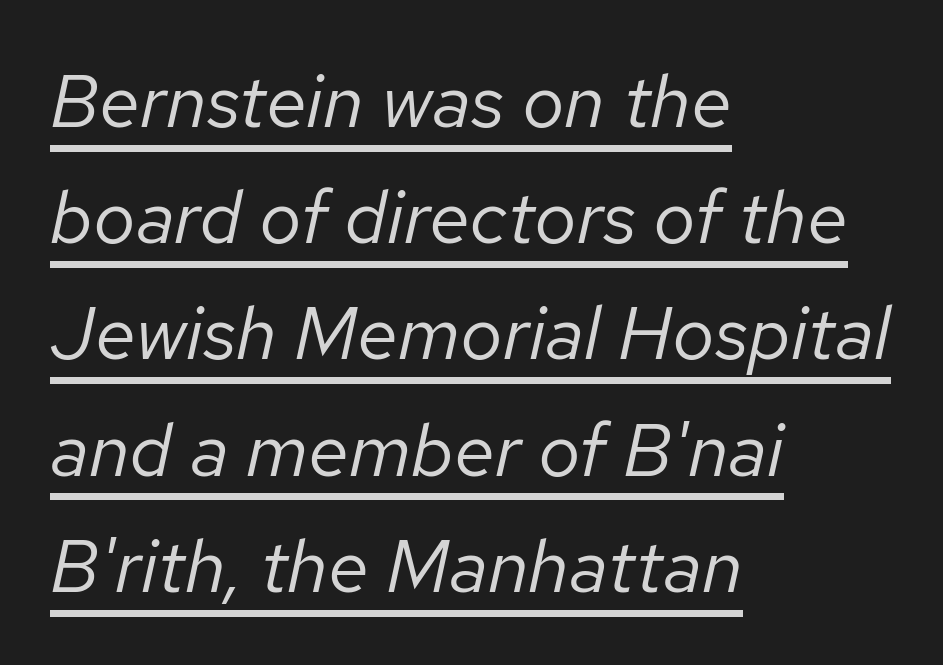
Q: Is the text bold? A: No.
Q: Is the text italic (slanted)? A: Yes, it leans right by about 12 degrees.
Q: Is the text underlined? A: Yes.
Q: How is the paragraph aligned? A: Left-aligned.
Q: Is the spacing between letters normal or unusually wide? A: Normal.
Q: Is the spacing between lines tight, normal or loose? A: Normal.
Q: Width (condensed, normal, or wide)? A: Normal.
Q: Stroke contrast? A: Low.
Q: x-height? A: Medium.
Q: Monospaced? A: No.
